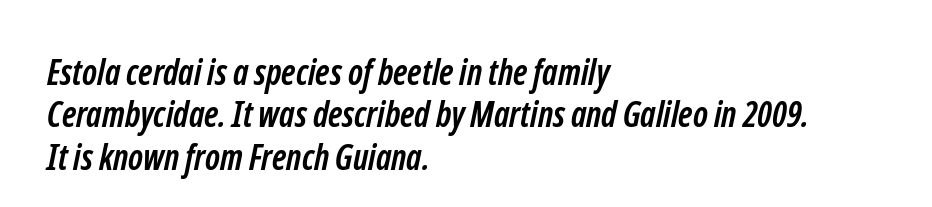
{"serif": "no", "bold": "yes", "weight": "semibold", "width": "condensed", "stroke_contrast": "low", "x_height": "medium", "monospaced": "no", "underline": "no", "align": "left", "line_spacing_ratio": 1.21, "letter_spacing": "normal", "letter_spacing_em": 0.0, "glyph_px": 35}
